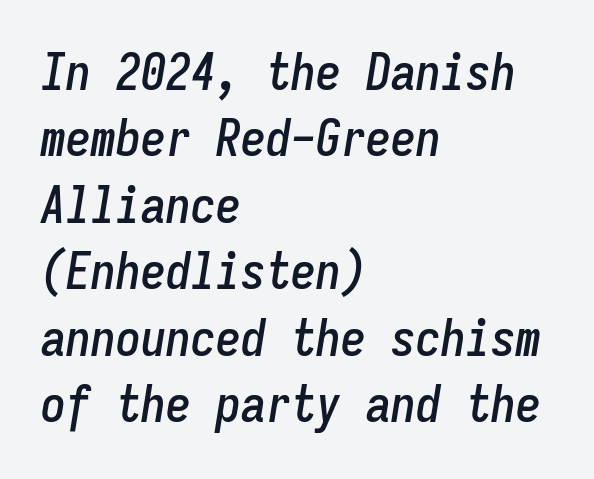
The passage shown is typed in a monospace face where columns stay perfectly aligned. Glance below the letters and you will spot only blank space. These lines were composed using italics. Each word holds together tightly as a unit, with standard inter-letter gaps. The block of text has a typical density, with ordinary space between rows.
